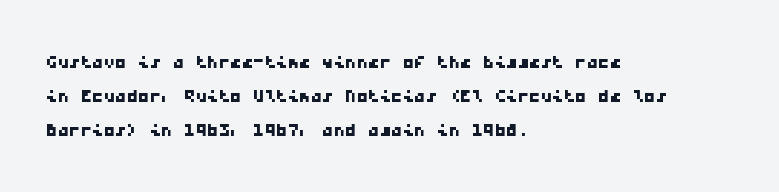
Q: Is the text underlined? A: No.
Q: How is the paragraph aligned? A: Left-aligned.
Q: Is the spacing between letters normal or unusually wide? A: Normal.
Q: Is the spacing between lines tight, normal or loose? A: Normal.
